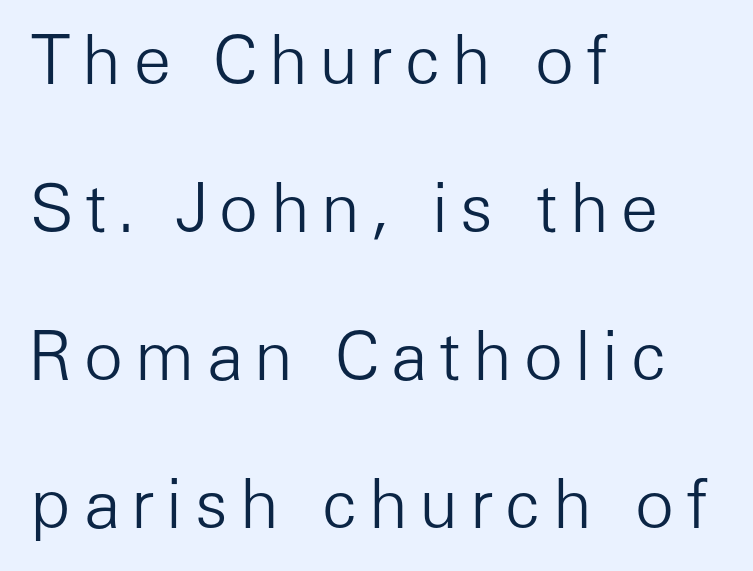
Each letter's strokes conclude bluntly, with no projecting serifs. Underline: absent. A typesetter would call this proportional, since set widths differ per character. Compared with a typical body face, this is equally light or lighter still. If you drew a line through each stem, it would be perfectly vertical.
